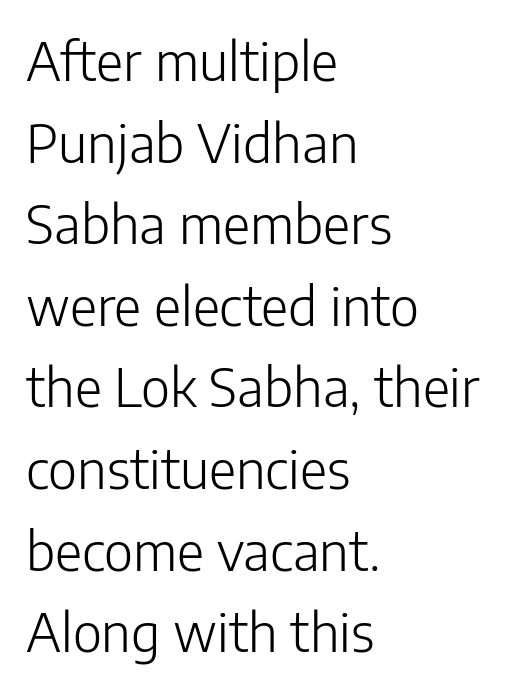
Q: Is the text bold? A: No.
Q: Is the text italic (slanted)? A: No, it is upright.
Q: Is the typeface a serif or a sans-serif typeface? A: Sans-serif.
Q: Is the text underlined? A: No.
Q: How is the paragraph aligned? A: Left-aligned.
Q: Is the spacing between letters normal or unusually wide? A: Normal.
Q: Is the spacing between lines tight, normal or loose? A: Normal.
Q: Width (condensed, normal, or wide)? A: Normal.
Q: Stroke contrast? A: Low.
Q: x-height? A: Medium.
Q: Monospaced? A: No.
